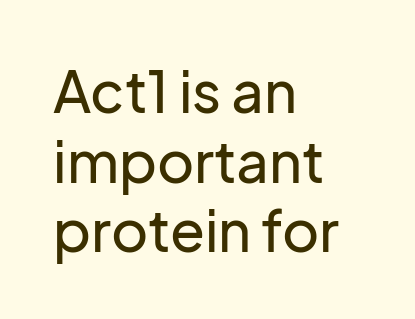
Style check: upright. You could not count columns in this text — the font is proportionally spaced. Casual observation: everything's shoved over to the left. What stands out about the letter spacing? Nothing — it is the standard amount.
